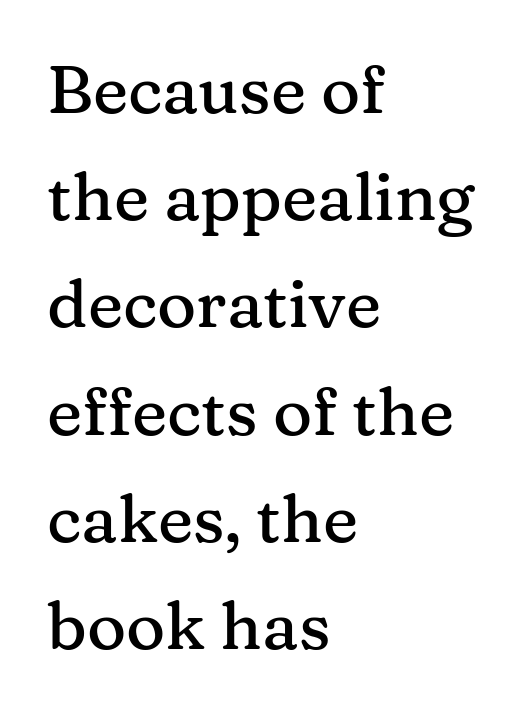
Does the lettering tilt? It doesn't — this is upright. The leading is moderate, giving the passage an even texture. Glyph-to-glyph distance matches everyday printed text. Observe the serifs anchoring each vertical stroke in this sample.
